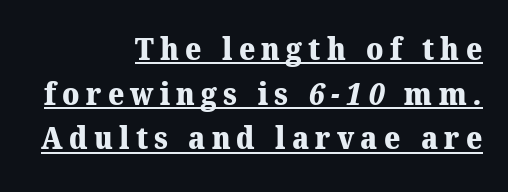
{"serif": "yes", "bold": "yes", "weight": "heavy", "width": "normal", "stroke_contrast": "medium", "x_height": "medium", "monospaced": "no", "underline": "yes", "align": "right", "line_spacing": "normal", "line_spacing_ratio": 1.44, "letter_spacing": "wide", "letter_spacing_em": 0.2, "glyph_px": 31}
